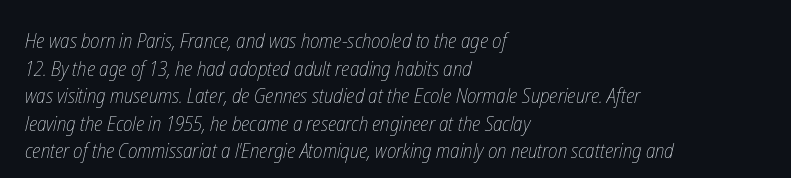
The image shows 21 px text type; set left-aligned, normal line spacing (1.31x), normal letter spacing, not underlined.
